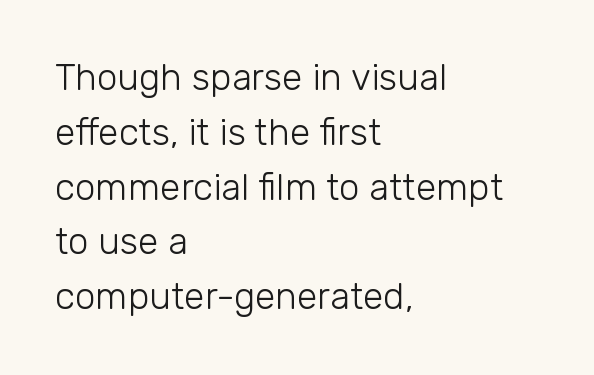
Q: Is the text bold? A: No.
Q: Is the text italic (slanted)? A: No, it is upright.
Q: Is the typeface a serif or a sans-serif typeface? A: Sans-serif.
Q: Is the text underlined? A: No.
Q: How is the paragraph aligned? A: Left-aligned.
Q: Is the spacing between letters normal or unusually wide? A: Normal.
Q: Is the spacing between lines tight, normal or loose? A: Normal.
Q: Width (condensed, normal, or wide)? A: Normal.
Q: Stroke contrast? A: Low.
Q: x-height? A: Medium.
Q: Monospaced? A: No.
